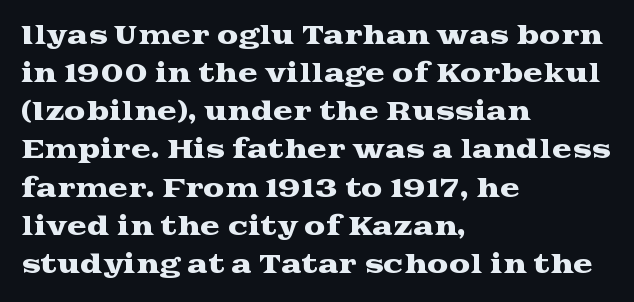
The image shows 24 px text type, upright; set left-aligned, normal line spacing (1.59x), normal letter spacing, not underlined.
